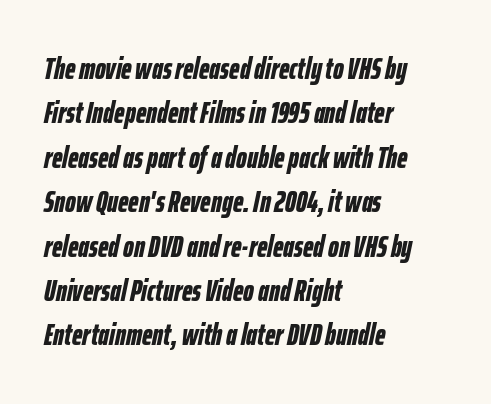
A typesetter would call this proportional, since set widths differ per character. These lines sit exactly where default settings would place them. Slanted lettering throughout. You'd pick this weight for a headline — it's a proper bold. Descender tails drop into unmarked territory.
